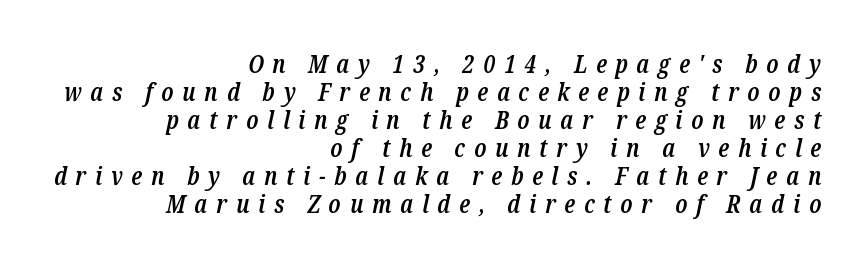
The image shows 25 px text type, italic (leaning right); set right-aligned, tight line spacing (1.12x), unusually wide letter spacing (+0.35 em), not underlined.
